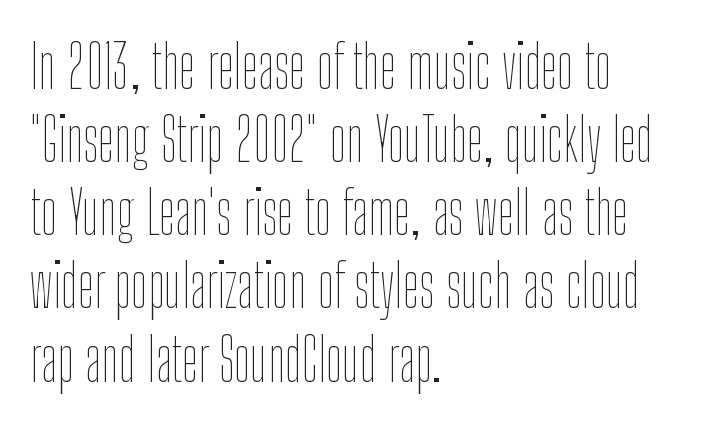
The lettering holds an erect, upright posture throughout. No chunkiness to these letters — they're not bold. The foot of each line stays bare and open. Varying glyph widths throughout — classic text-font behaviour. Alignment: flush left.
